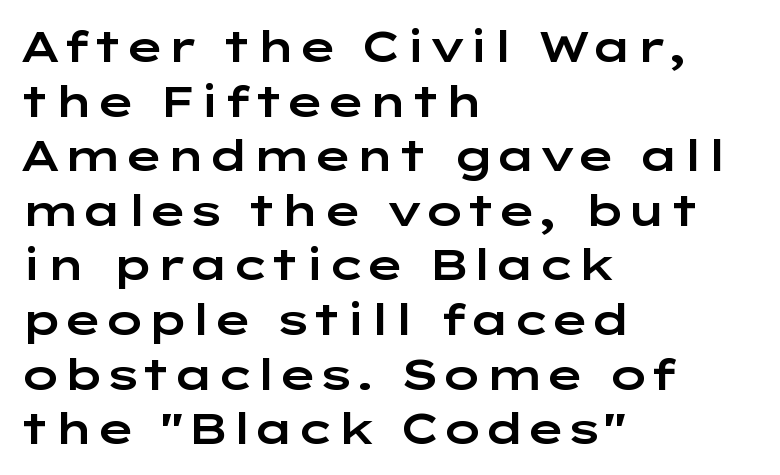
Q: Is the text italic (slanted)? A: No, it is upright.
Q: Is the typeface a serif or a sans-serif typeface? A: Sans-serif.
Q: Is the text underlined? A: No.
Q: How is the paragraph aligned? A: Left-aligned.
Q: Is the spacing between letters normal or unusually wide? A: Normal.
Q: Is the spacing between lines tight, normal or loose? A: Normal.
Q: Width (condensed, normal, or wide)? A: Wide.
Q: Stroke contrast? A: Low.
Q: x-height? A: Medium.
Q: Monospaced? A: No.
